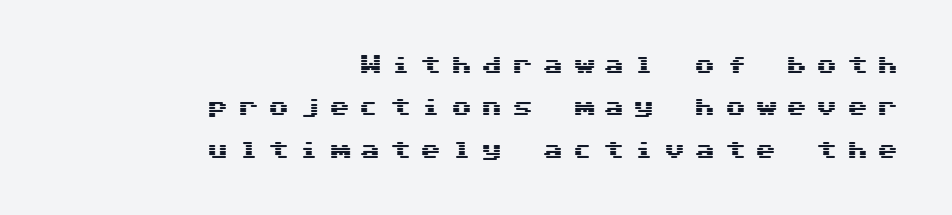
The image shows 21 px text type, upright; set right-aligned, loose line spacing (2.02x), unusually wide letter spacing (+0.45 em), not underlined.
